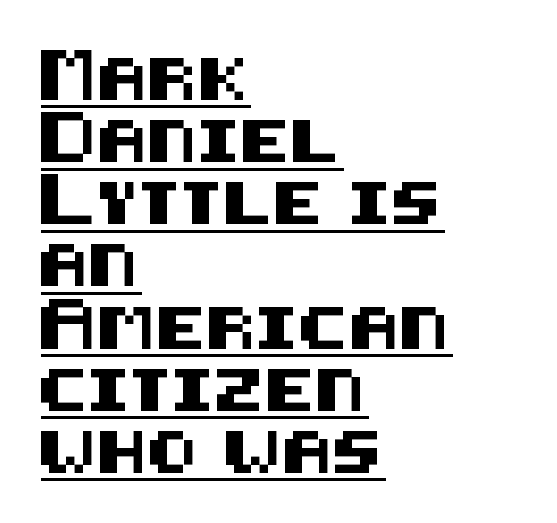
Q: Is the text italic (slanted)? A: No, it is upright.
Q: Is the typeface a serif or a sans-serif typeface? A: Sans-serif.
Q: Is the text underlined? A: Yes.
Q: How is the paragraph aligned? A: Left-aligned.
Q: Is the spacing between letters normal or unusually wide? A: Normal.
Q: Is the spacing between lines tight, normal or loose? A: Normal.
Q: Width (condensed, normal, or wide)? A: Normal.
Q: Stroke contrast? A: Medium.
Q: x-height? A: Large.
